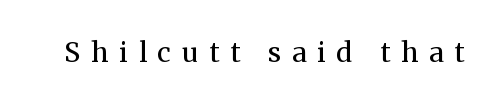
The image shows 27 px text type, upright; set unusually wide letter spacing (+0.41 em), not underlined.
